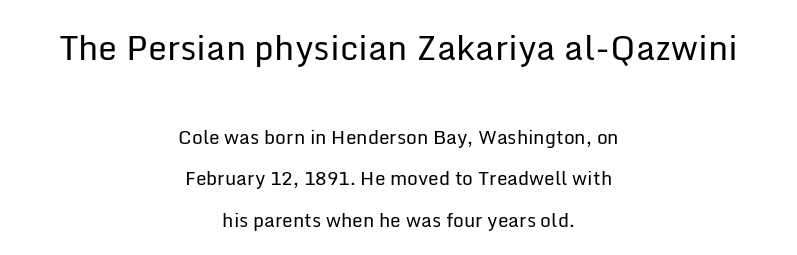
Q: Is the text bold? A: No.
Q: Is the text italic (slanted)? A: No, it is upright.
Q: Is the typeface a serif or a sans-serif typeface? A: Sans-serif.
Q: Is the text underlined? A: No.
Q: How is the paragraph aligned? A: Centered.
Q: Is the spacing between letters normal or unusually wide? A: Normal.
Q: Is the spacing between lines tight, normal or loose? A: Loose.
Q: Which block of text is set in a larger size, the first (top) or the second (bottom)? A: The first (top) one.
Q: Width (condensed, normal, or wide)? A: Normal.
Q: Stroke contrast? A: Low.
Q: x-height? A: Medium.
Q: Monospaced? A: No.
